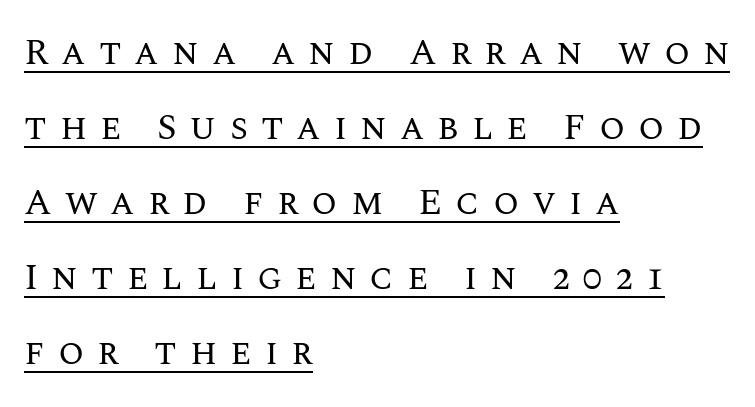
The image shows 37 px regular-weight type, upright; set left-aligned, loose line spacing (2.03x), unusually wide letter spacing (+0.35 em), underlined; medium stroke contrast and a large x-height.
